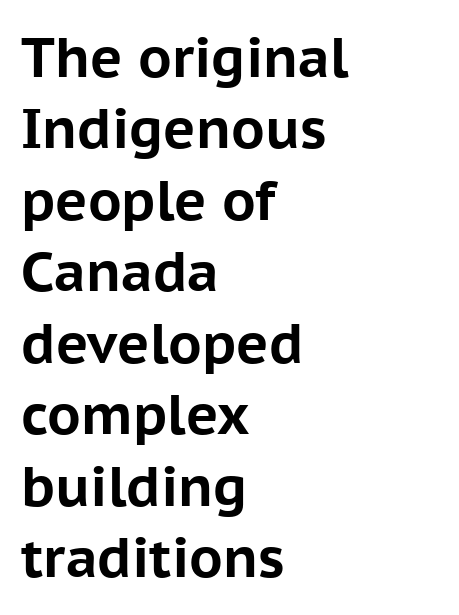
A bare baseline throughout the passage. A typesetter would mark this as roman, not italic. Caption: standard tracking, unaltered. Spacing verdict: proportional, widths tailored to each character.
